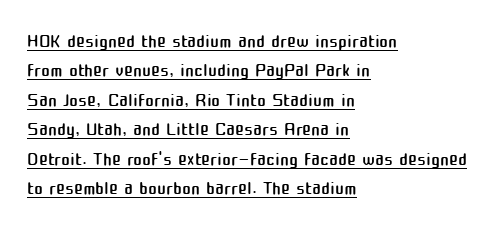
Q: Is the text bold? A: No.
Q: Is the text italic (slanted)? A: No, it is upright.
Q: Is the text underlined? A: Yes.
Q: How is the paragraph aligned? A: Left-aligned.
Q: Is the spacing between letters normal or unusually wide? A: Normal.
Q: Is the spacing between lines tight, normal or loose? A: Tight.
